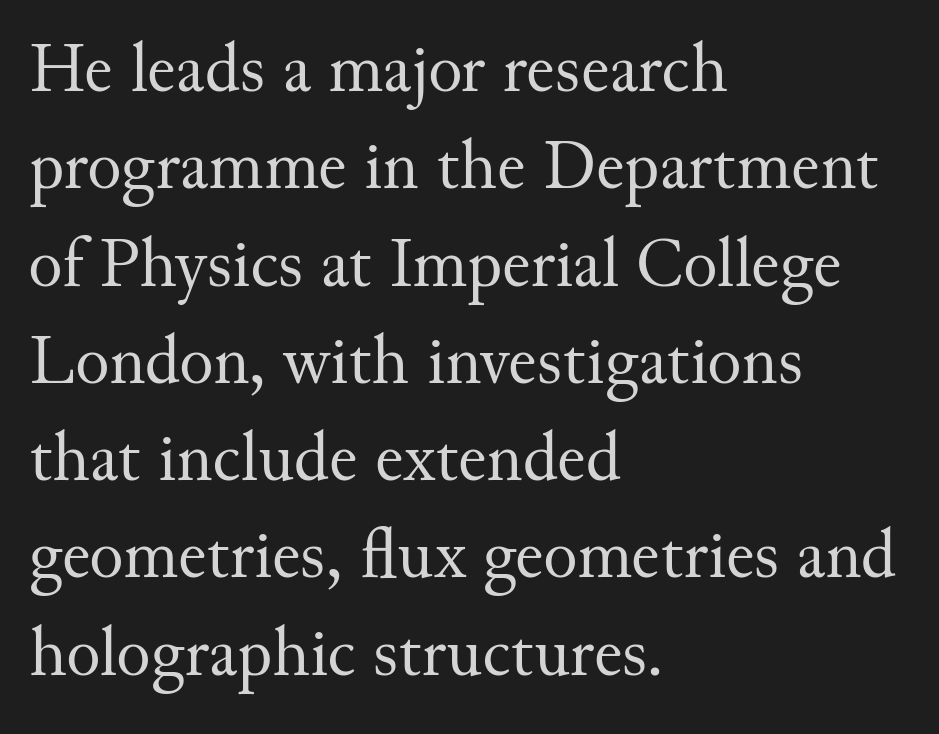
No letter is thick-stroked: the sample isn't bold. If you measured baseline to baseline, you'd find a middling distance. Typographically, this falls in the serif category. The lines are quadded left. The area under the type is left untouched. The typography opts for an upright posture over an oblique one.
